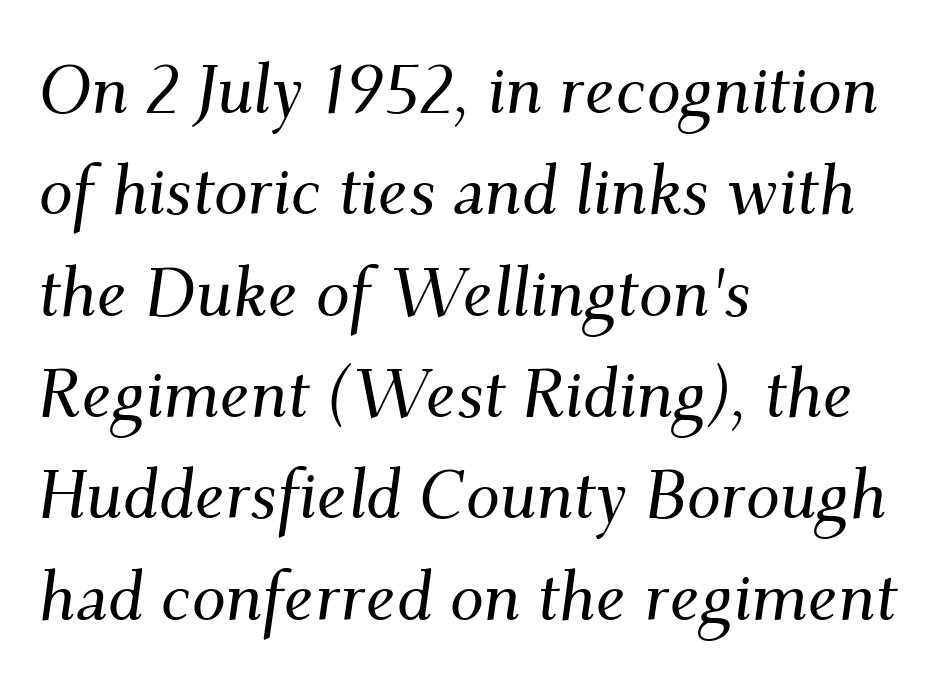
{"serif": "yes", "italic": "yes", "lean": "right", "slant_degrees": 9, "width": "normal", "stroke_contrast": "medium", "x_height": "small", "monospaced": "no", "underline": "no", "align": "left", "line_spacing": "normal", "line_spacing_ratio": 1.49, "letter_spacing": "normal", "letter_spacing_em": 0.0, "glyph_px": 68}
